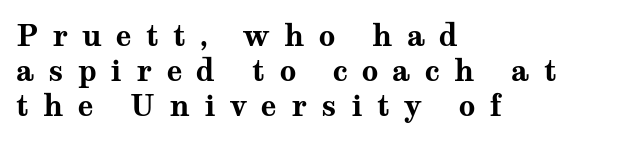
Q: Is the text bold? A: Yes.
Q: Is the text italic (slanted)? A: No, it is upright.
Q: Is the typeface a serif or a sans-serif typeface? A: Serif.
Q: Is the text underlined? A: No.
Q: How is the paragraph aligned? A: Left-aligned.
Q: Is the spacing between letters normal or unusually wide? A: Unusually wide.
Q: Width (condensed, normal, or wide)? A: Wide.
Q: Stroke contrast? A: Medium.
Q: x-height? A: Medium.
Q: Monospaced? A: No.
